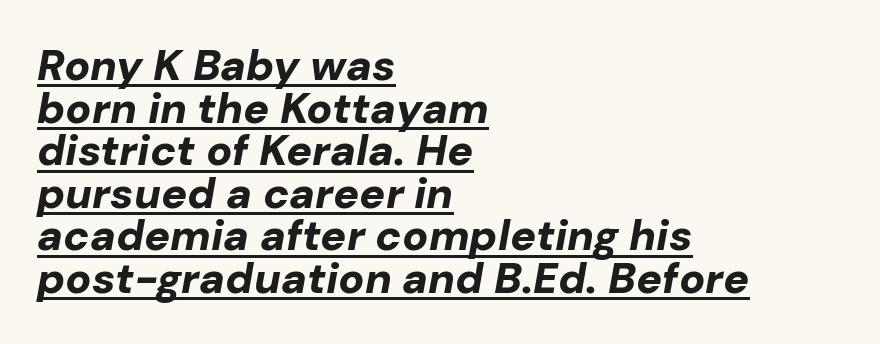
The paragraph shown leans on its left margin. Like a heading marked for emphasis, these lines bear an underscore. The face used here is rendered with its standard letterfit. Pretty heavy lettering here — definitely bold. This sample has the flowing, uneven cadence of proportional lettering.
